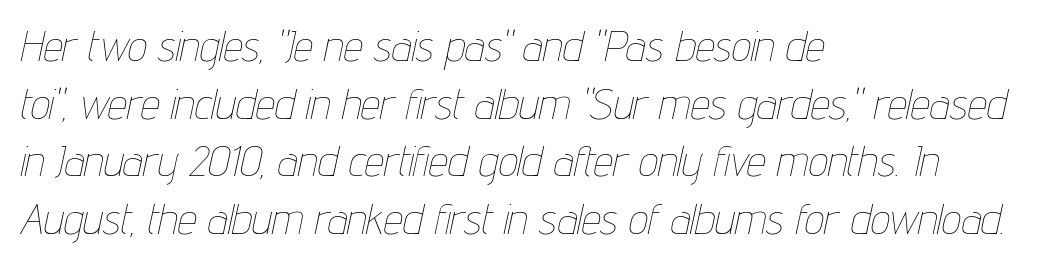
{"italic": "yes", "lean": "right", "slant_degrees": 12, "bold": "no", "weight": "thin", "width": "condensed", "stroke_contrast": "low", "x_height": "medium", "monospaced": "no", "underline": "no", "align": "left", "line_spacing": "normal", "line_spacing_ratio": 1.34, "letter_spacing": "normal", "letter_spacing_em": 0.0, "glyph_px": 43}
